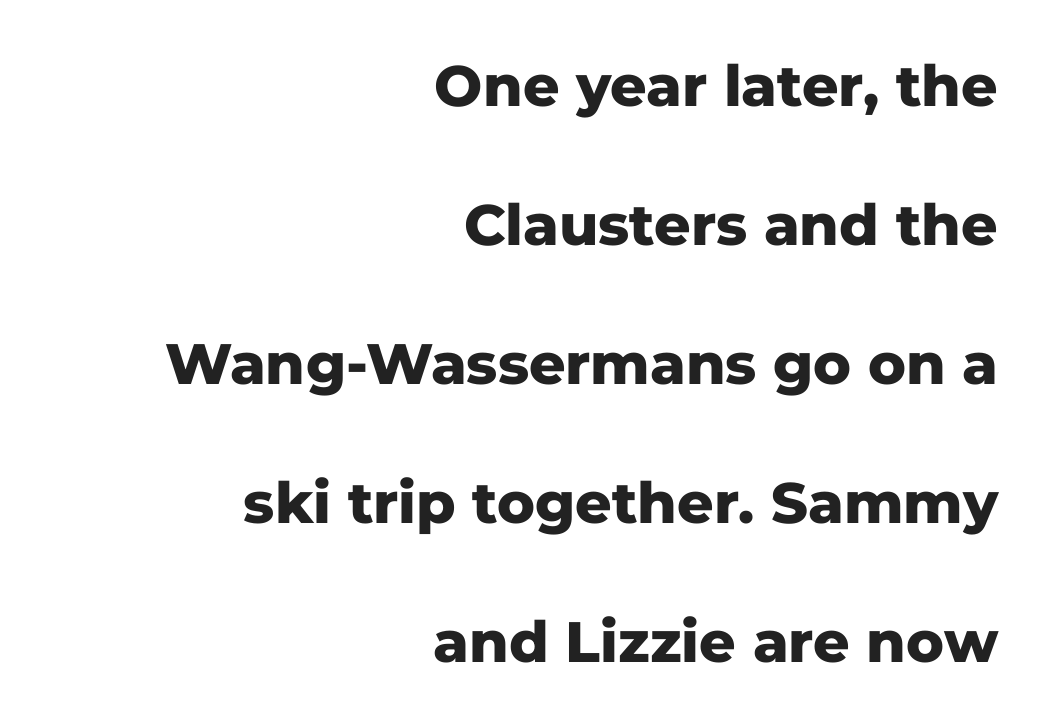
The passage shown is emphatically bold. The passage shown is typed in a proportional face where columns would drift. The paragraph shown leans on its right margin. Check the space under the baseline: it is left empty. Short note: letters normally spaced.
